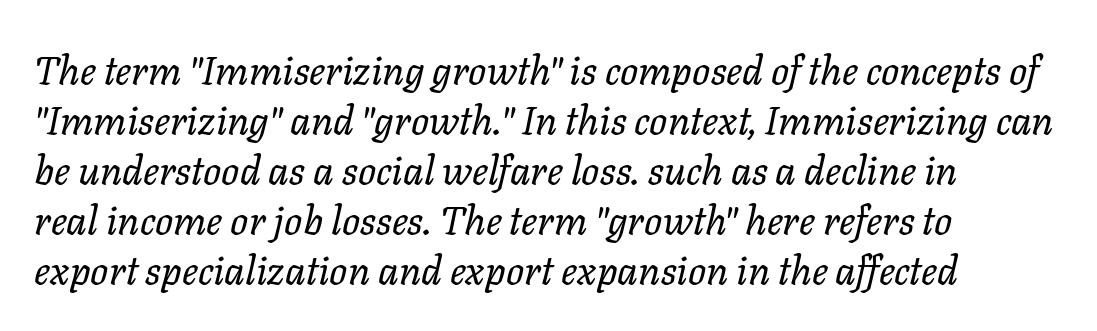
{"italic": "yes", "lean": "right", "slant_degrees": 11, "bold": "no", "weight": "regular", "width": "normal", "stroke_contrast": "low", "x_height": "medium", "monospaced": "no", "underline": "no", "align": "left", "line_spacing": "normal", "line_spacing_ratio": 1.25, "letter_spacing": "normal", "letter_spacing_em": 0.0, "glyph_px": 40}
